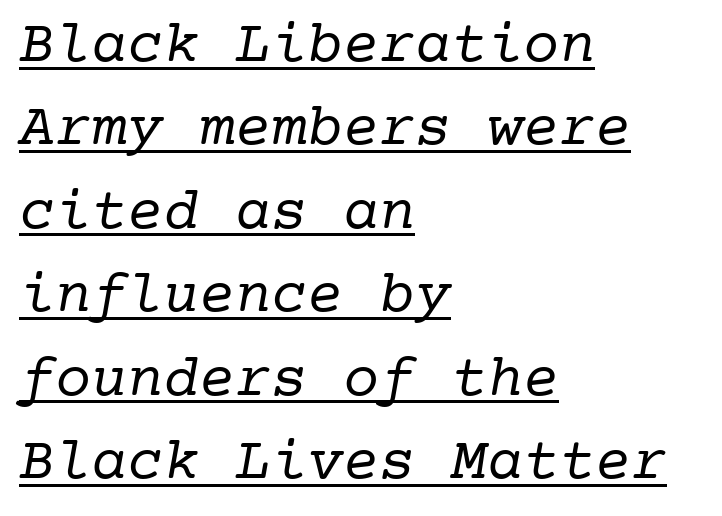
The image shows 60 px regular-weight serif type, monospaced; set left-aligned, normal line spacing (1.39x), normal letter spacing, underlined; low stroke contrast and a medium x-height.
